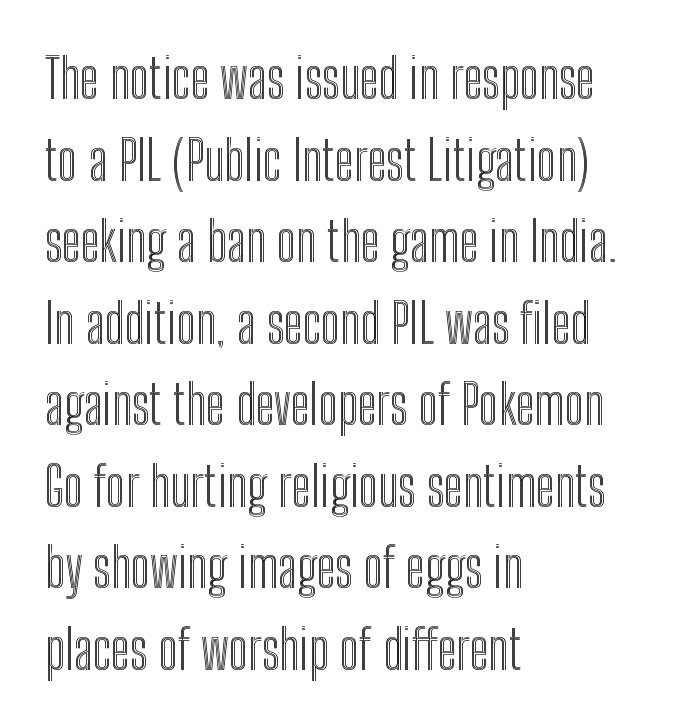
Q: Is the text italic (slanted)? A: No, it is upright.
Q: Is the text underlined? A: No.
Q: How is the paragraph aligned? A: Left-aligned.
Q: Is the spacing between letters normal or unusually wide? A: Normal.
Q: Is the spacing between lines tight, normal or loose? A: Normal.
Q: Width (condensed, normal, or wide)? A: Condensed.
Q: x-height? A: Medium.
Q: Monospaced? A: No.
